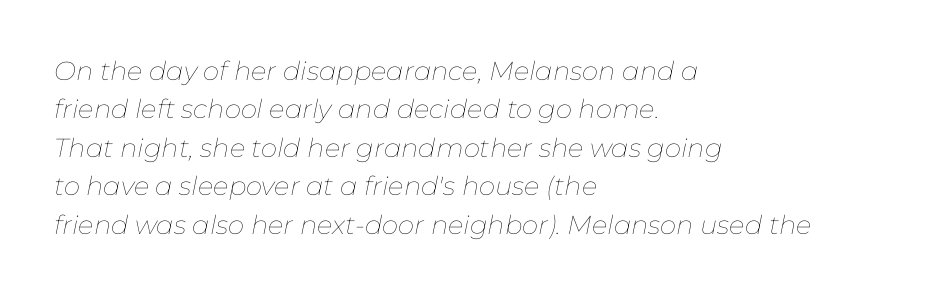
{"italic": "yes", "lean": "right", "slant_degrees": 11, "bold": "no", "underline": "no", "align": "left", "line_spacing": "normal", "line_spacing_ratio": 1.48, "letter_spacing": "normal", "letter_spacing_em": 0.0, "glyph_px": 26}
